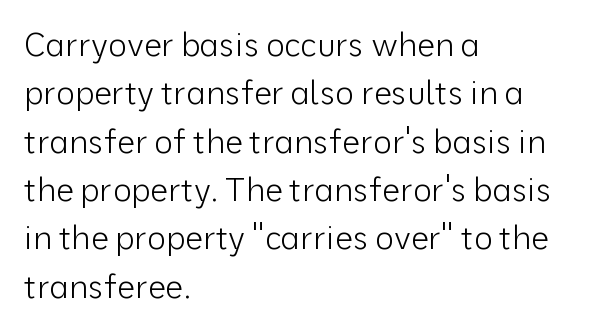
The image shows 32 px light sans-serif type, upright; set left-aligned, normal line spacing (1.51x), normal letter spacing, not underlined; low stroke contrast and a medium x-height.
